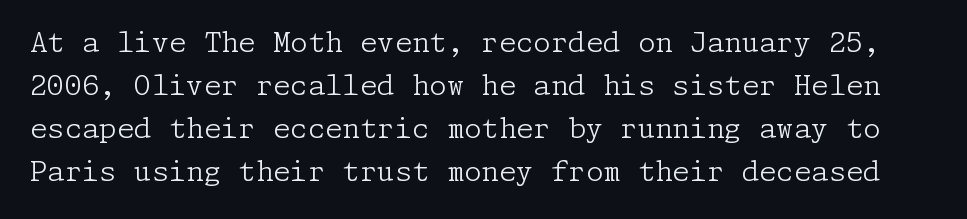
The font family rendered here belongs to the serif group. The font's upright variant was chosen for this text. The space between consecutive lines is moderate. Default kerning and tracking; the words read as compact shapes. Ink coverage per letter is moderate at most.
